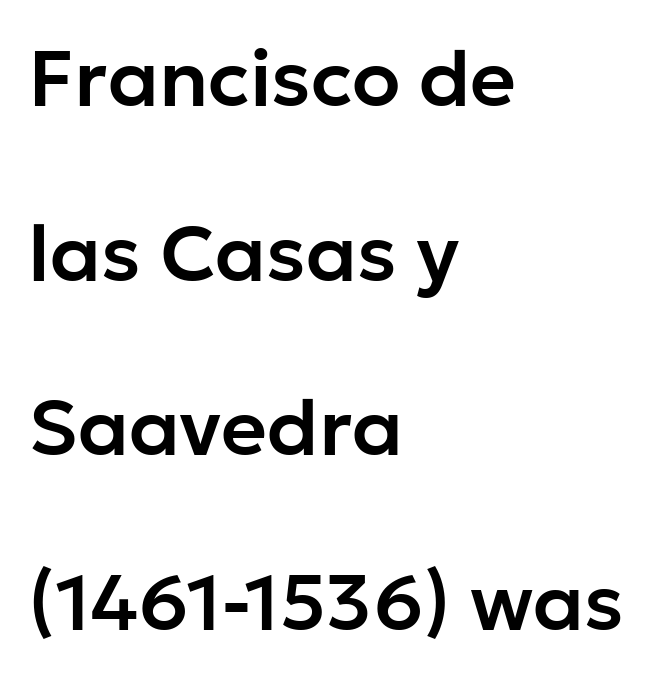
Spacing verdict: proportional, widths tailored to each character. Compared with typical paragraphs, the rows here are farther apart. A roman cut, with each character standing at attention. Examine the stroke ends and you'll find no serifs. Anything drawn beneath the words? Only blank space. Left-aligned paragraph, ragged on the right.
